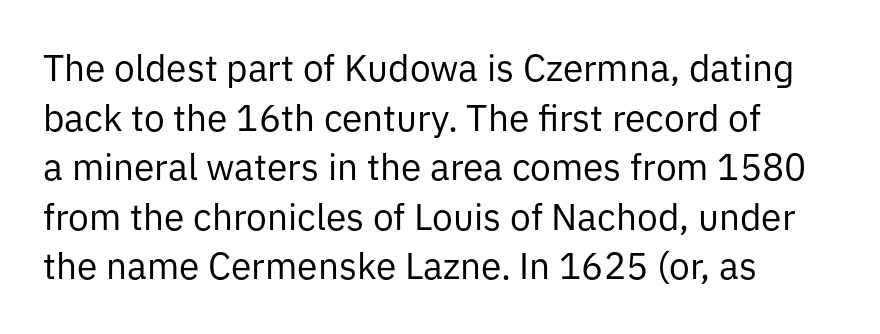
The image shows 37 px regular-weight sans-serif type, upright; set left-aligned, normal line spacing (1.34x), normal letter spacing, not underlined; low stroke contrast and a medium x-height.
